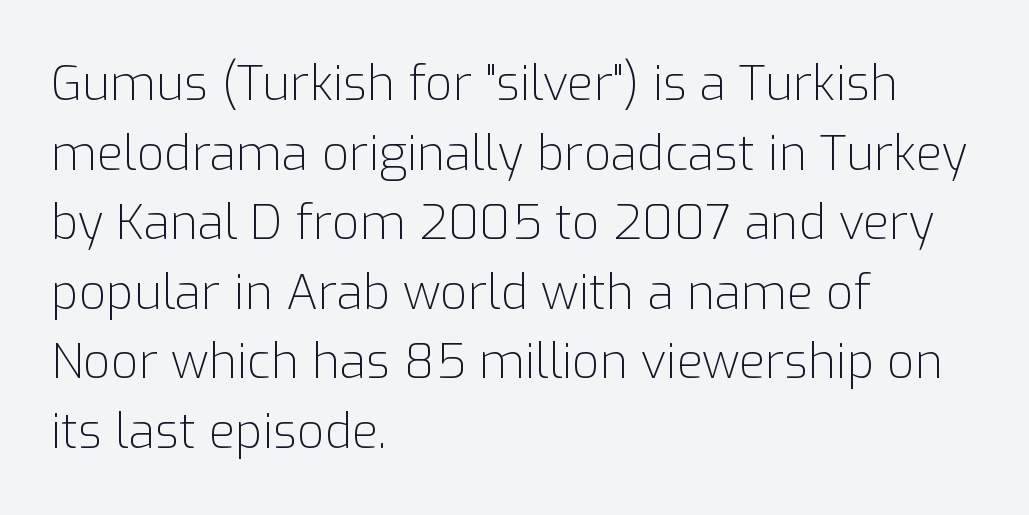
Honestly, there is no underline to notice here at all. Short and long lines alike share a common starting point at left. This sample uses an upright cut, with every glyph sitting square on the baseline. Students, note that the glyphs here touch the page at normal intervals.
